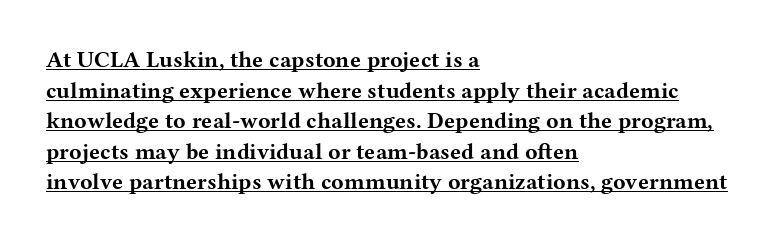
{"italic": "no", "bold": "yes", "underline": "yes", "align": "left", "line_spacing": "normal", "line_spacing_ratio": 1.33, "letter_spacing": "normal", "letter_spacing_em": 0.0, "glyph_px": 23}
